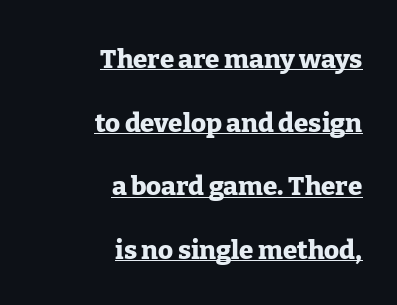
The gaps between neighbouring characters are ordinary and unremarkable. How heavy is the stroke? Heavy — this is a bold. The axis of the letterforms is exactly vertical. Short and long lines alike share a common ending point at right. Quick note: interline space is abundant.
